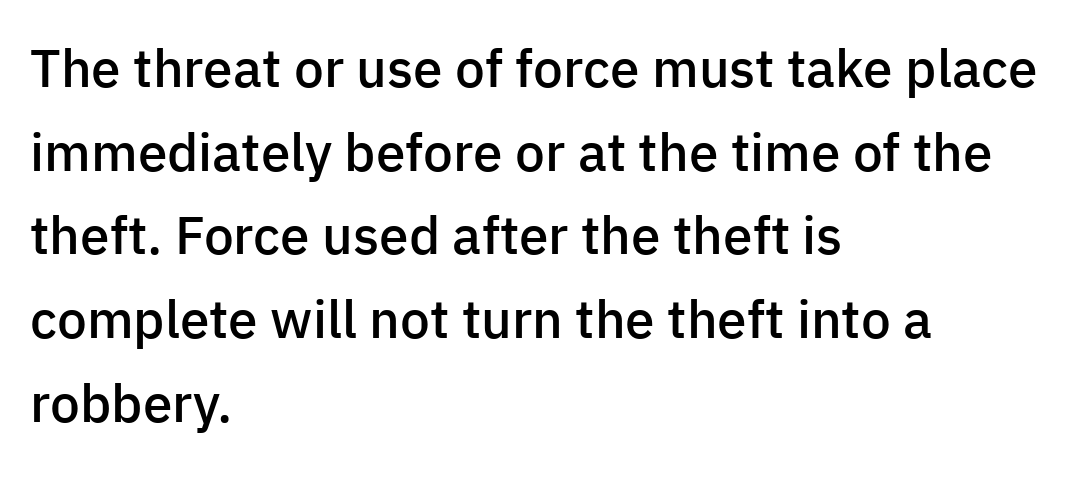
Q: Is the text bold? A: Semi-bold.
Q: Is the text italic (slanted)? A: No, it is upright.
Q: Is the typeface a serif or a sans-serif typeface? A: Sans-serif.
Q: Is the text underlined? A: No.
Q: How is the paragraph aligned? A: Left-aligned.
Q: Is the spacing between letters normal or unusually wide? A: Normal.
Q: Is the spacing between lines tight, normal or loose? A: Normal.
Q: Width (condensed, normal, or wide)? A: Normal.
Q: Stroke contrast? A: Low.
Q: x-height? A: Medium.
Q: Monospaced? A: No.
